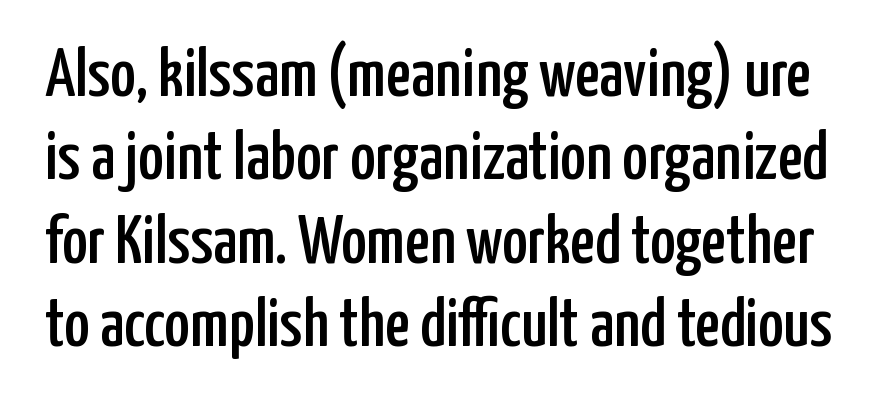
Q: Is the text italic (slanted)? A: No, it is upright.
Q: Is the typeface a serif or a sans-serif typeface? A: Sans-serif.
Q: Is the text underlined? A: No.
Q: Is the spacing between letters normal or unusually wide? A: Normal.
Q: Width (condensed, normal, or wide)? A: Condensed.
Q: Stroke contrast? A: Low.
Q: x-height? A: Medium.
Q: Monospaced? A: No.
